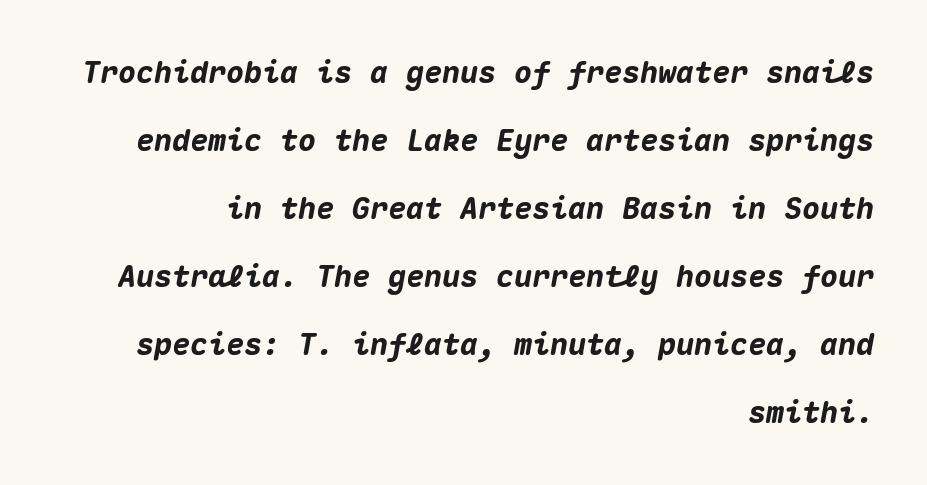
Q: Is the text bold? A: Yes.
Q: Is the text italic (slanted)? A: Yes, it leans right by about 10 degrees.
Q: Is the text underlined? A: No.
Q: How is the paragraph aligned? A: Right-aligned.
Q: Is the spacing between letters normal or unusually wide? A: Normal.
Q: Is the spacing between lines tight, normal or loose? A: Loose.
Q: Width (condensed, normal, or wide)? A: Normal.
Q: Stroke contrast? A: Medium.
Q: x-height? A: Medium.
Q: Monospaced? A: Yes.
